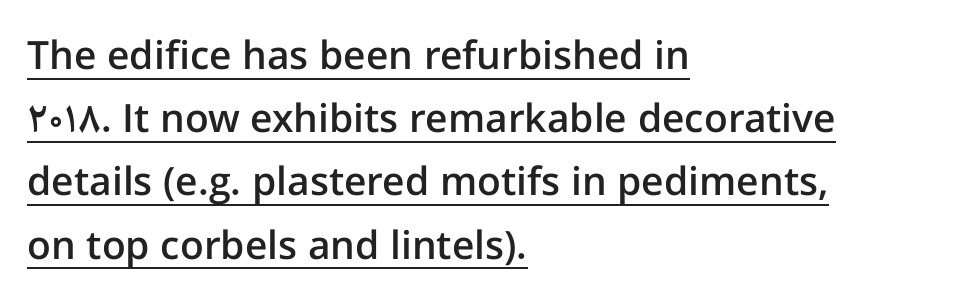
The image shows 39 px semibold sans-serif type, upright; set left-aligned, normal line spacing (1.62x), normal letter spacing, underlined; low stroke contrast and a medium x-height.
